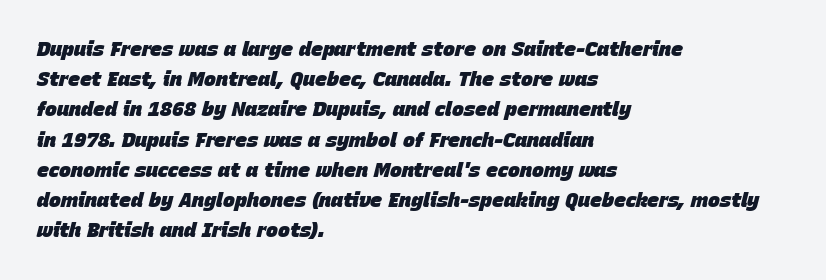
The paragraph shown leans on its left margin. Any mark beneath the type? The region is blank. The block of text has a typical density, with ordinary space between rows. An italicized treatment has been applied to the whole sample. Nothing unusual about the tracking: characters are spaced as the font intends.
